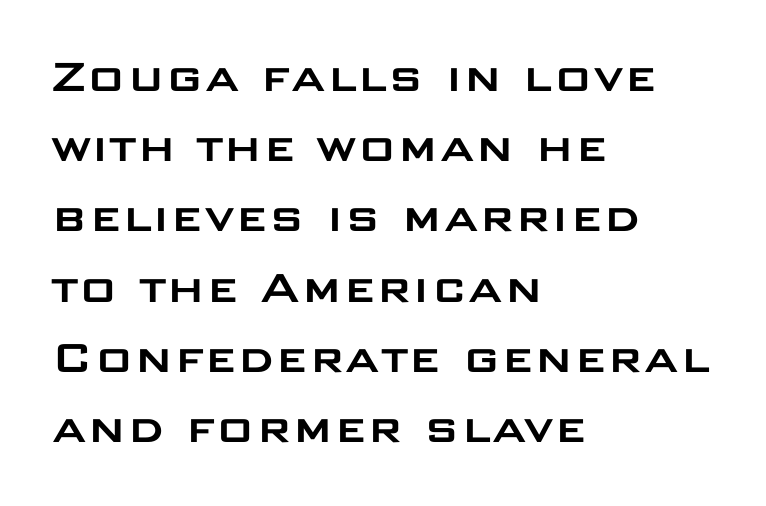
The image shows 52 px wide sans-serif type, upright; set left-aligned, normal line spacing (1.35x), normal letter spacing, not underlined; low stroke contrast and a large x-height.
